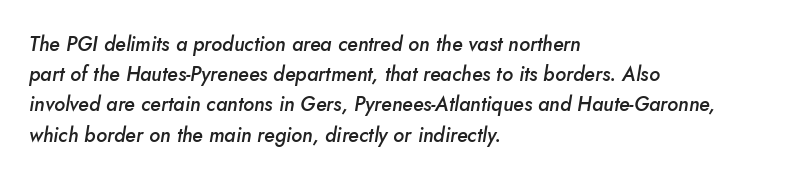
The image shows 20 px text type, italic (leaning right); set left-aligned, normal line spacing (1.51x), normal letter spacing, not underlined.
